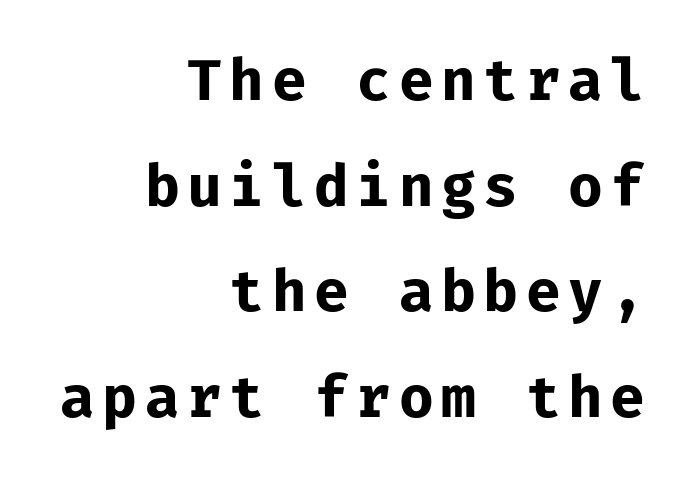
{"serif": "no", "italic": "no", "bold": "yes", "weight": "bold", "width": "normal", "stroke_contrast": "low", "x_height": "medium", "monospaced": "yes", "underline": "no", "align": "right", "line_spacing_ratio": 1.82, "glyph_px": 58}
